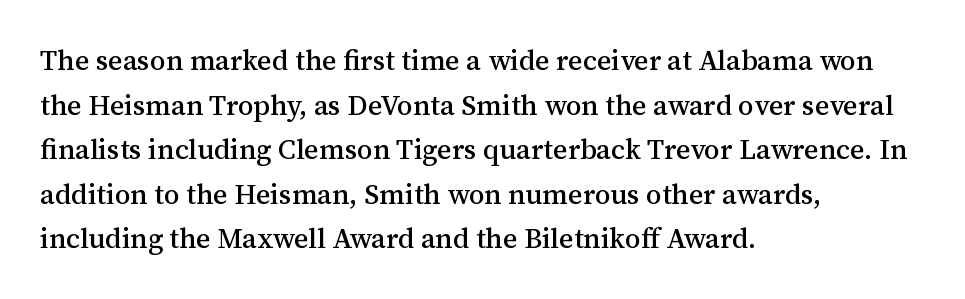
{"serif": "yes", "italic": "no", "width": "normal", "stroke_contrast": "medium", "x_height": "medium", "monospaced": "no", "underline": "no", "align": "left", "line_spacing": "normal", "line_spacing_ratio": 1.59, "letter_spacing": "normal", "letter_spacing_em": 0.0, "glyph_px": 28}
